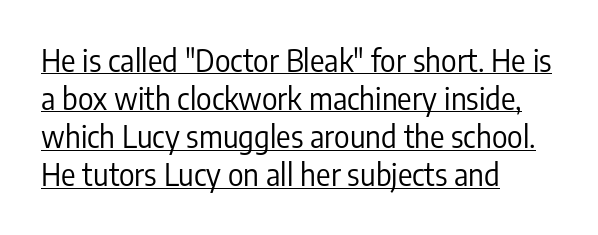
Q: Is the text bold? A: No.
Q: Is the text italic (slanted)? A: No, it is upright.
Q: Is the typeface a serif or a sans-serif typeface? A: Sans-serif.
Q: Is the text underlined? A: Yes.
Q: How is the paragraph aligned? A: Left-aligned.
Q: Is the spacing between letters normal or unusually wide? A: Normal.
Q: Is the spacing between lines tight, normal or loose? A: Normal.
Q: Width (condensed, normal, or wide)? A: Condensed.
Q: Stroke contrast? A: Low.
Q: x-height? A: Medium.
Q: Monospaced? A: No.
